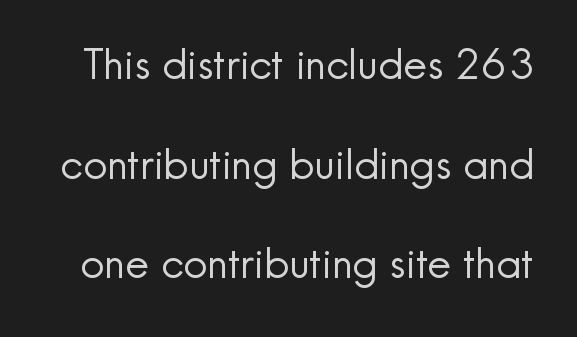
Character widths vary here, with narrow letters taking less room than wide ones. This is roman type, the default non-slanted kind. Nope, no serifs anywhere on these letters. Glyph-to-glyph distance matches everyday printed text.
